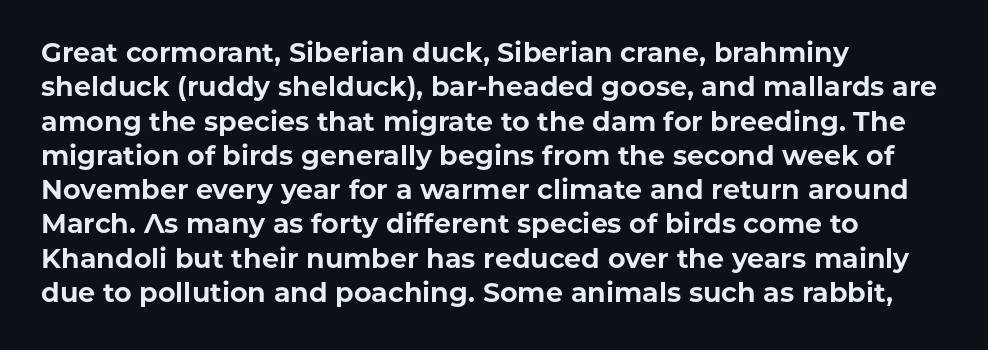
A typesetter would mark this as roman, not italic. Does the copy run flush right? No — it runs flush left. These words are printed bold, with thick strokes throughout. Successive baselines arrive at the customary interval. Caption: standard tracking, unaltered.
